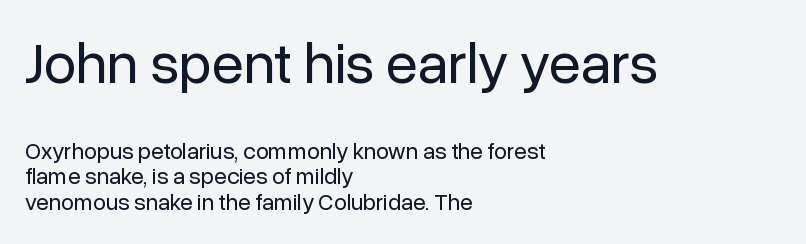
Baseline-to-baseline distance is barely more than the letter height. The words here are not underlined. Standard letterfit; no display-style spreading of the glyphs. One-word summary of the alignment: left.
